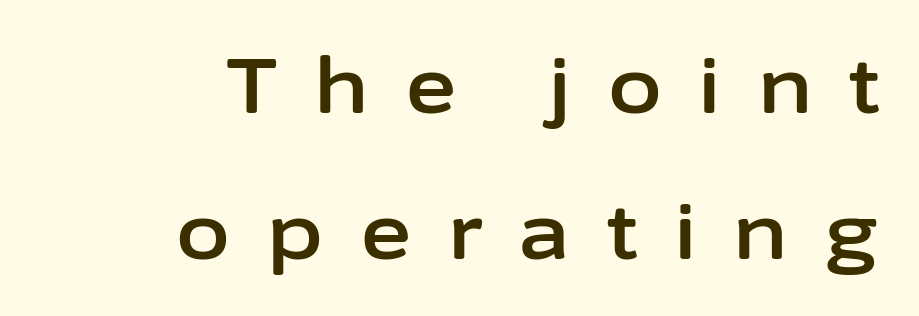
Q: Is the text italic (slanted)? A: No, it is upright.
Q: Is the typeface a serif or a sans-serif typeface? A: Sans-serif.
Q: Is the text underlined? A: No.
Q: How is the paragraph aligned? A: Right-aligned.
Q: Is the spacing between letters normal or unusually wide? A: Unusually wide.
Q: Width (condensed, normal, or wide)? A: Normal.
Q: Stroke contrast? A: Low.
Q: x-height? A: Medium.
Q: Monospaced? A: No.
